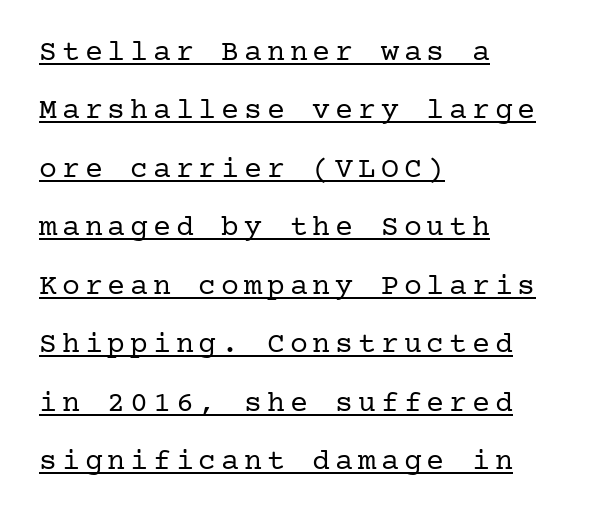
The image shows 30 px regular-weight serif type, upright; set left-aligned, loose line spacing (1.95x), underlined; low stroke contrast and a medium x-height.
